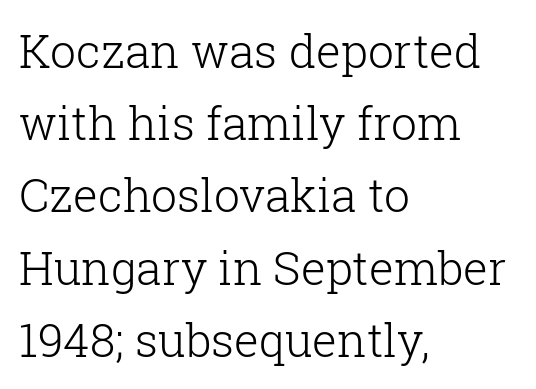
Observe the serifs anchoring each vertical stroke in this sample. No chunkiness to these letters — they're not bold. These lines are set flush left with a ragged right edge. Interline gaps are of average width in this sample. Characters follow at the spacing the type designer built in.
